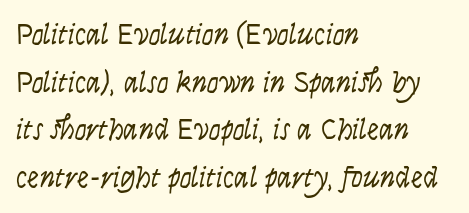
Q: Is the text bold? A: No.
Q: Is the text italic (slanted)? A: Yes, it leans right by about 9 degrees.
Q: Is the text underlined? A: No.
Q: How is the paragraph aligned? A: Left-aligned.
Q: Is the spacing between letters normal or unusually wide? A: Normal.
Q: Is the spacing between lines tight, normal or loose? A: Normal.
Q: Width (condensed, normal, or wide)? A: Condensed.
Q: Stroke contrast? A: Low.
Q: x-height? A: Large.
Q: Monospaced? A: No.
